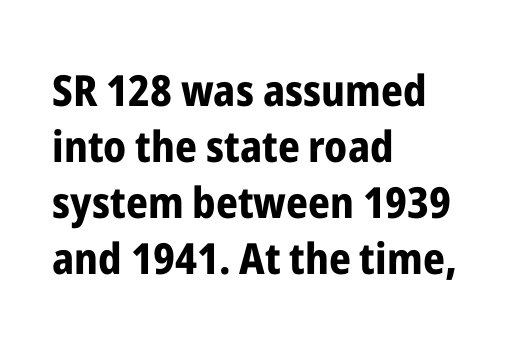
{"serif": "no", "italic": "no", "bold": "yes", "weight": "bold", "width": "condensed", "stroke_contrast": "low", "x_height": "medium", "monospaced": "no", "underline": "no", "align": "left", "line_spacing": "normal", "line_spacing_ratio": 1.3, "letter_spacing": "normal", "letter_spacing_em": 0.0, "glyph_px": 43}
